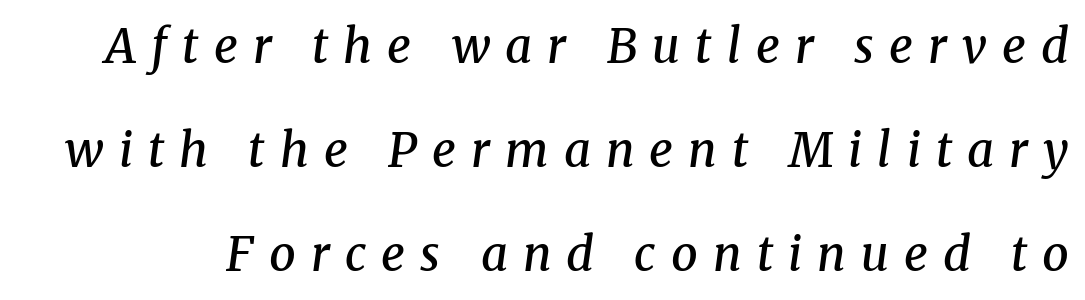
Quick note: underline off. Here the designer chose a conventional face with non-uniform glyph widths. Characters are canted at an angle relative to the baseline's perpendicular. Does the leading feel generous? Absolutely, it's lavish. Heft: intermediate — a semibold.
